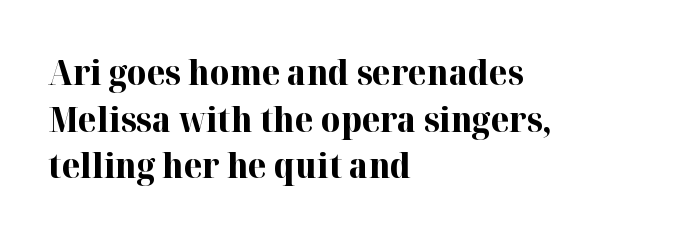
Q: Is the text bold? A: Yes.
Q: Is the text italic (slanted)? A: No, it is upright.
Q: Is the typeface a serif or a sans-serif typeface? A: Serif.
Q: Is the text underlined? A: No.
Q: How is the paragraph aligned? A: Left-aligned.
Q: Is the spacing between letters normal or unusually wide? A: Normal.
Q: Is the spacing between lines tight, normal or loose? A: Normal.
Q: Width (condensed, normal, or wide)? A: Normal.
Q: Stroke contrast? A: High.
Q: x-height? A: Medium.
Q: Monospaced? A: No.
